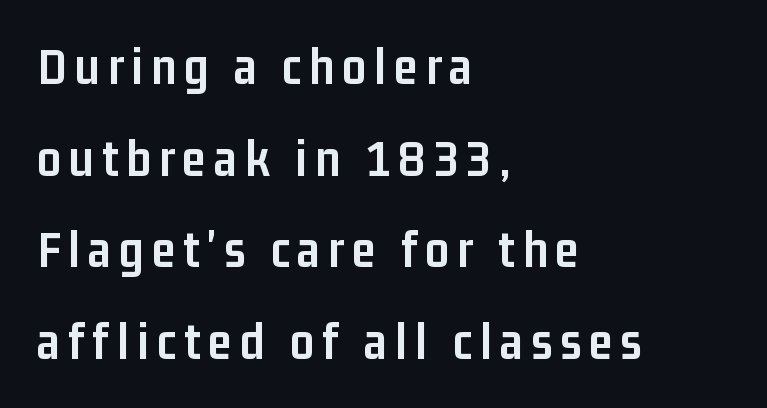
To sum up the face: it is a sans, with no serifs. Tall strokes in this sample are plumb rather than angled. The string is rendered with underlining switched off. A student would call this left alignment; a typographer would say flush left, rag right. The rendering uses natural spacing where letterforms have individual widths. The letters are bold, with thick, heavy strokes.
